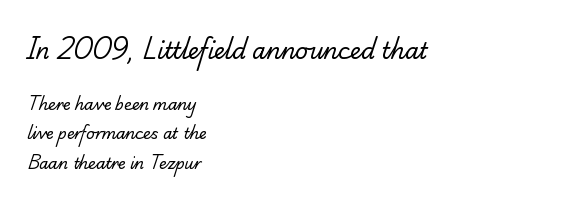
Q: Is the text bold? A: No.
Q: Is the text underlined? A: No.
Q: How is the paragraph aligned? A: Left-aligned.
Q: Is the spacing between letters normal or unusually wide? A: Normal.
Q: Is the spacing between lines tight, normal or loose? A: Loose.
Q: Which block of text is set in a larger size, the first (top) or the second (bottom)? A: The first (top) one.
